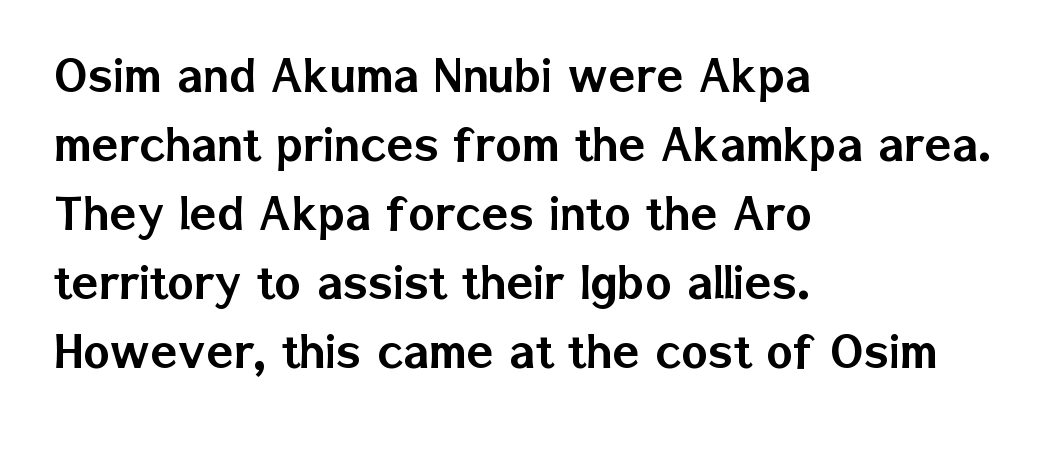
Q: Is the text italic (slanted)? A: No, it is upright.
Q: Is the typeface a serif or a sans-serif typeface? A: Sans-serif.
Q: Is the text underlined? A: No.
Q: How is the paragraph aligned? A: Left-aligned.
Q: Is the spacing between letters normal or unusually wide? A: Normal.
Q: Width (condensed, normal, or wide)? A: Normal.
Q: Stroke contrast? A: Low.
Q: x-height? A: Medium.
Q: Monospaced? A: No.
